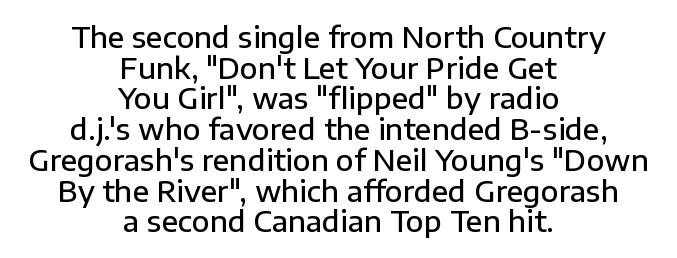
You could not count columns in this text — the font is proportionally spaced. The horizontal fit of the characters is conventional and even. The face used here is a semibold: visibly heavier than regular, lighter than bold. If you drew a line through each stem, it would be perfectly vertical. In terms of leading, this rendering errs on the cramped side. Every row of glyphs is offset so its center matches the block's center.
